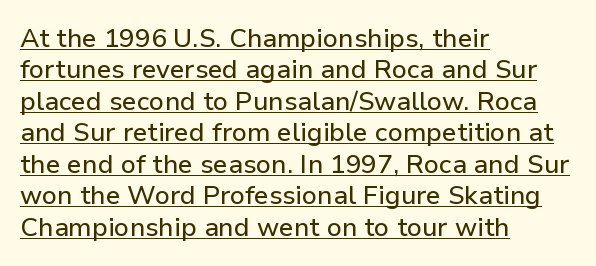
The image shows 26 px text type, upright; set left-aligned, line spacing 1.21x, normal letter spacing, underlined.
